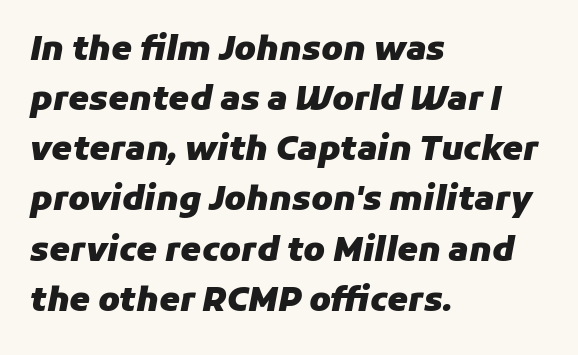
{"italic": "yes", "lean": "right", "slant_degrees": 11, "bold": "yes", "weight": "heavy", "width": "normal", "stroke_contrast": "low", "x_height": "medium", "monospaced": "no", "underline": "no", "align": "left", "line_spacing": "normal", "line_spacing_ratio": 1.52, "letter_spacing": "normal", "letter_spacing_em": 0.0, "glyph_px": 33}
